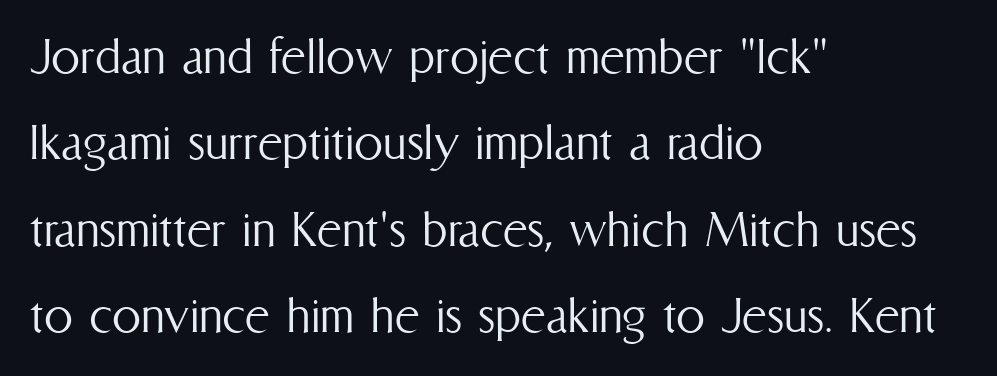
The image shows 58 px light, condensed type, upright; set left-aligned, normal line spacing (1.49x), normal letter spacing, not underlined; medium stroke contrast and a medium x-height.
